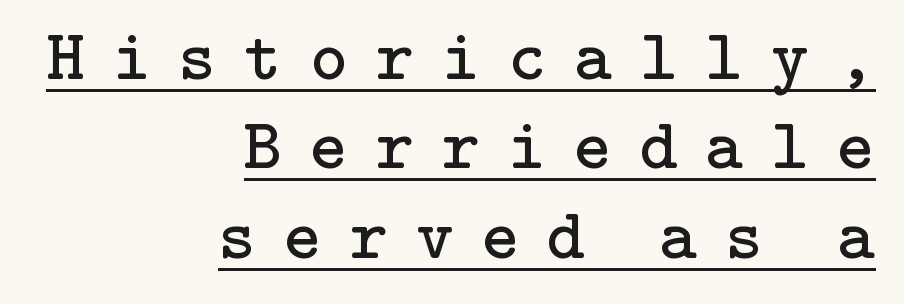
The passage shown is typeset with a serif family. Notice how a bar underscores the lettering throughout. Each stroke keeps to a modest, everyday thickness or less. Is the block centered? No — it sits flush against the right margin. Upright lettering throughout. The passage shown has open, widely tracked lettering throughout.
